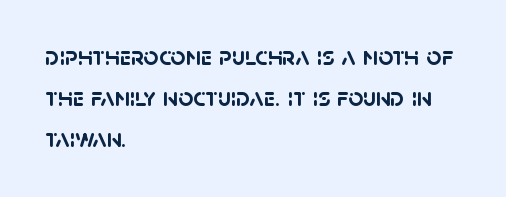
Q: Is the text bold? A: Yes.
Q: Is the text underlined? A: No.
Q: How is the paragraph aligned? A: Left-aligned.
Q: Is the spacing between letters normal or unusually wide? A: Normal.
Q: Is the spacing between lines tight, normal or loose? A: Normal.
